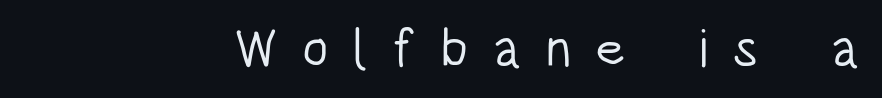
Q: Is the text bold? A: No.
Q: Is the text italic (slanted)? A: No, it is upright.
Q: Is the typeface a serif or a sans-serif typeface? A: Sans-serif.
Q: Is the text underlined? A: No.
Q: How is the paragraph aligned? A: Right-aligned.
Q: Is the spacing between letters normal or unusually wide? A: Unusually wide.
Q: Width (condensed, normal, or wide)? A: Condensed.
Q: Stroke contrast? A: Low.
Q: x-height? A: Large.
Q: Monospaced? A: No.
